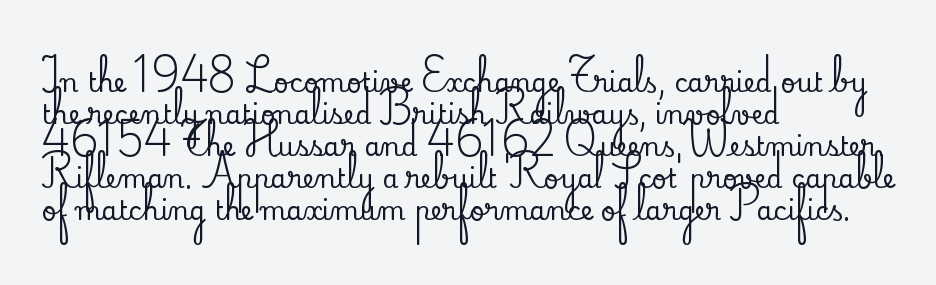
The image shows 26 px text type, upright; set left-aligned, line spacing 1.23x, normal letter spacing, not underlined.
